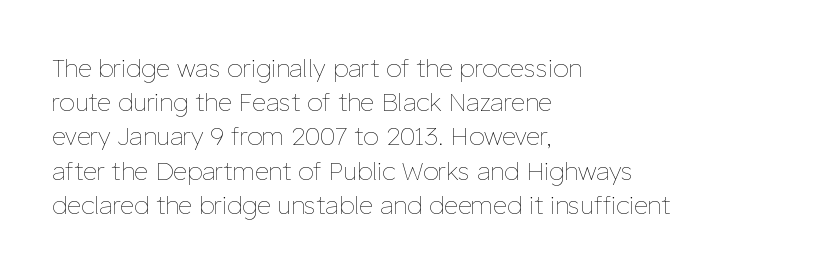
The area under the type is left untouched. A roman cut, with each character standing at attention. Observe the ordinary spacing: letters are neighbours, not strangers. Notice how the passage keeps a crisp vertical edge on the left only.
